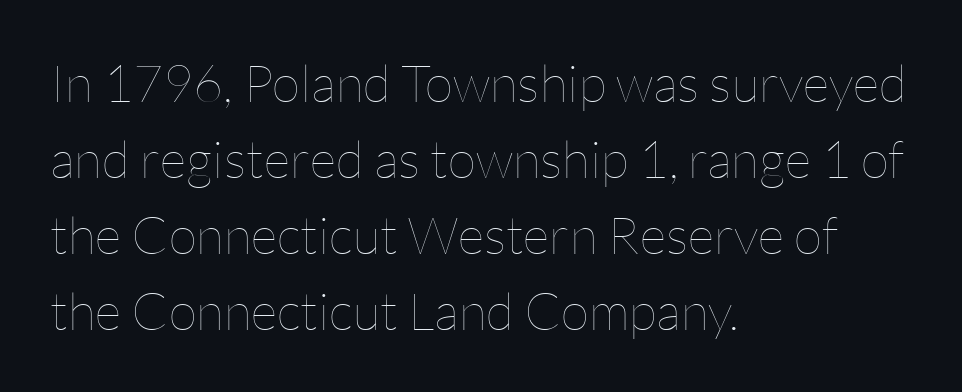
The image shows 52 px thin type, upright; set left-aligned, normal line spacing (1.46x), normal letter spacing, not underlined; low stroke contrast and a medium x-height.
